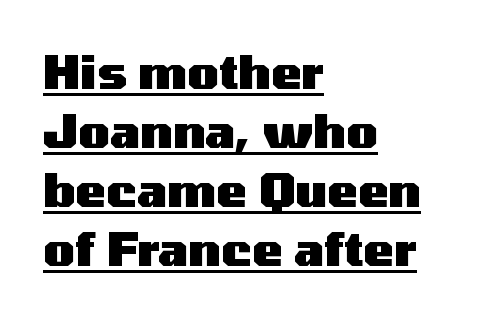
Q: Is the text bold? A: Yes.
Q: Is the text italic (slanted)? A: No, it is upright.
Q: Is the typeface a serif or a sans-serif typeface? A: Sans-serif.
Q: Is the text underlined? A: Yes.
Q: How is the paragraph aligned? A: Left-aligned.
Q: Is the spacing between letters normal or unusually wide? A: Normal.
Q: Is the spacing between lines tight, normal or loose? A: Normal.
Q: Width (condensed, normal, or wide)? A: Wide.
Q: Stroke contrast? A: Medium.
Q: x-height? A: Medium.
Q: Monospaced? A: No.
